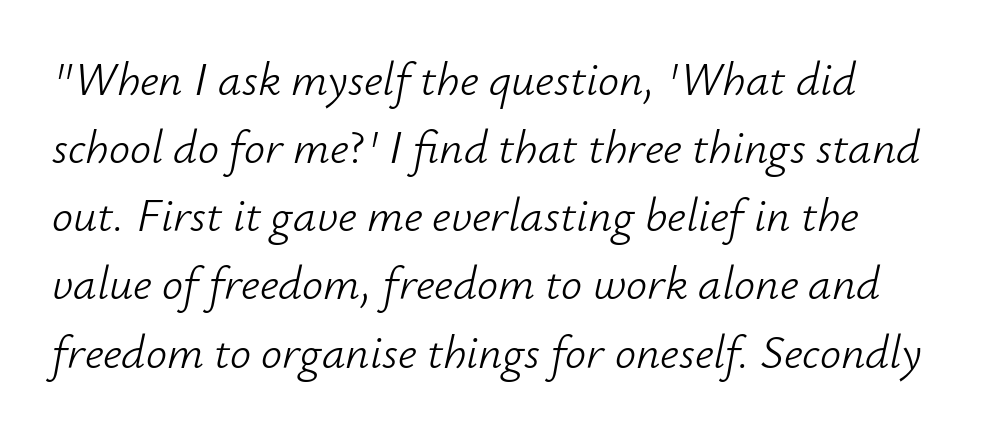
Q: Is the text bold? A: No.
Q: Is the text italic (slanted)? A: Yes, it leans right by about 12 degrees.
Q: Is the text underlined? A: No.
Q: Is the spacing between letters normal or unusually wide? A: Normal.
Q: Is the spacing between lines tight, normal or loose? A: Normal.
Q: Width (condensed, normal, or wide)? A: Normal.
Q: Stroke contrast? A: Low.
Q: x-height? A: Small.
Q: Monospaced? A: No.
